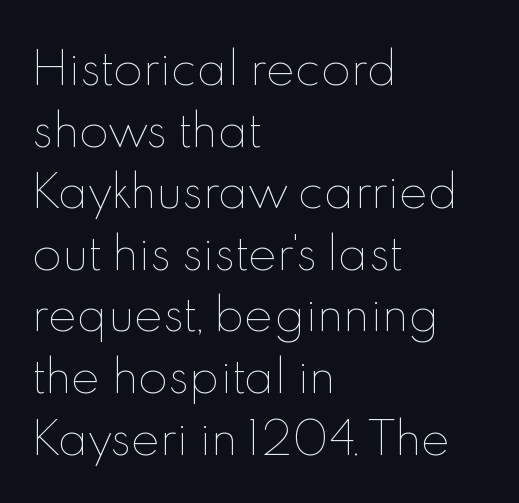
The image shows 44 px thin type, upright; set left-aligned, normal line spacing (1.4x), normal letter spacing, not underlined; a small x-height.
